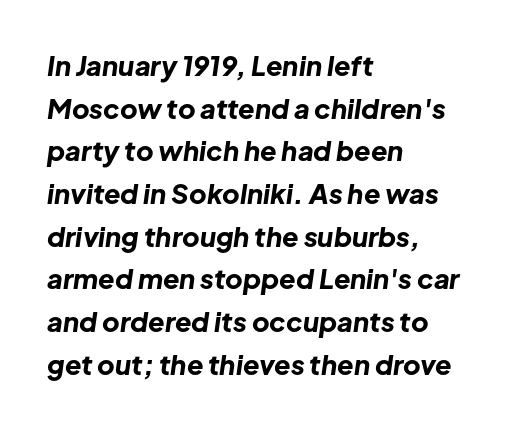
Students, this is bold: see how much ink each stroke carries. Line beginnings align vertically; line endings do not. Emphasis-style slanted type is in use. Reading down the column, the eye jumps a familiar distance to each next line. Each word holds together tightly as a unit, with standard inter-letter gaps.
